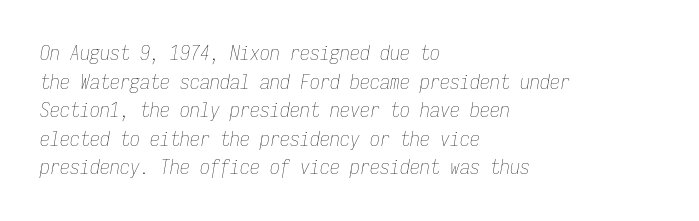
Q: Is the text bold? A: No.
Q: Is the text italic (slanted)? A: Yes, it leans right by about 9 degrees.
Q: Is the text underlined? A: No.
Q: How is the paragraph aligned? A: Left-aligned.
Q: Is the spacing between letters normal or unusually wide? A: Normal.
Q: Is the spacing between lines tight, normal or loose? A: Normal.
